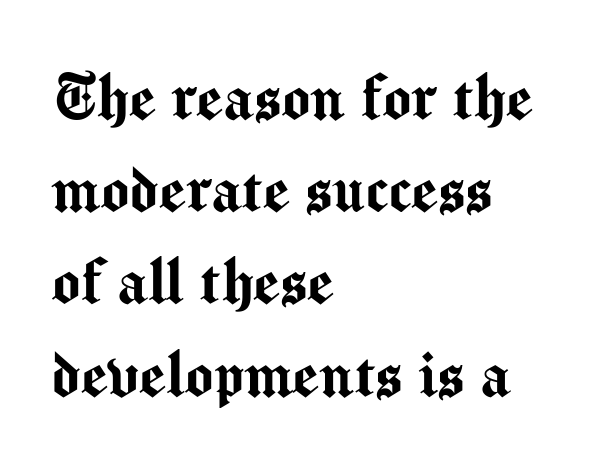
{"serif": "no", "italic": "no", "width": "normal", "stroke_contrast": "medium", "x_height": "medium", "monospaced": "no", "underline": "no", "align": "left", "line_spacing_ratio": 1.23, "letter_spacing": "normal", "letter_spacing_em": 0.0, "glyph_px": 75}
